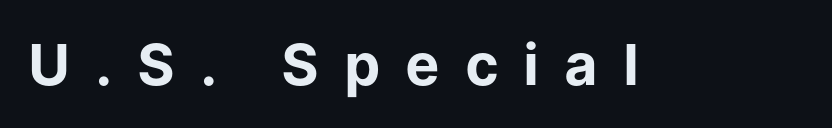
The font's upright variant was chosen for this text. Letterform terminals end flat and unadorned throughout the passage. Varying glyph widths throughout — classic text-font behaviour. The passage shown has open, widely tracked lettering throughout. I'd describe the lettering as bold — thick and assertive. The strip under each line holds only bare page.
